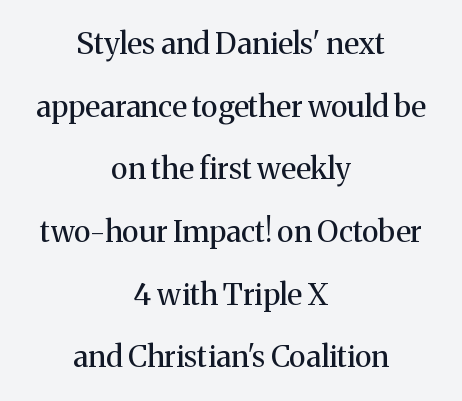
Q: Is the text bold? A: No.
Q: Is the text italic (slanted)? A: No, it is upright.
Q: Is the typeface a serif or a sans-serif typeface? A: Serif.
Q: Is the text underlined? A: No.
Q: How is the paragraph aligned? A: Centered.
Q: Is the spacing between letters normal or unusually wide? A: Normal.
Q: Is the spacing between lines tight, normal or loose? A: Loose.
Q: Width (condensed, normal, or wide)? A: Normal.
Q: Stroke contrast? A: Medium.
Q: x-height? A: Medium.
Q: Monospaced? A: No.
